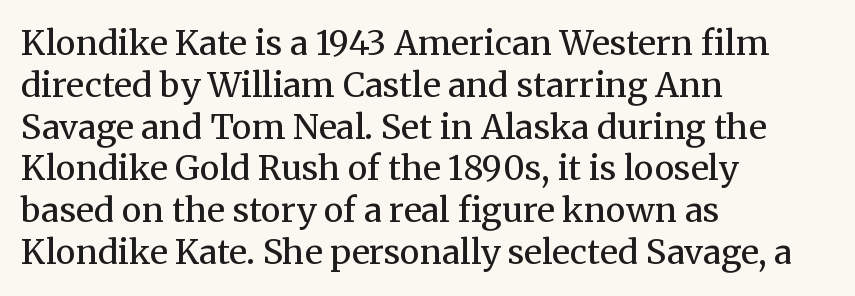
{"serif": "yes", "italic": "no", "bold": "no", "weight": "regular", "width": "normal", "stroke_contrast": "medium", "x_height": "medium", "monospaced": "no", "underline": "no", "align": "left", "line_spacing_ratio": 1.23, "letter_spacing": "normal", "letter_spacing_em": 0.0, "glyph_px": 34}
